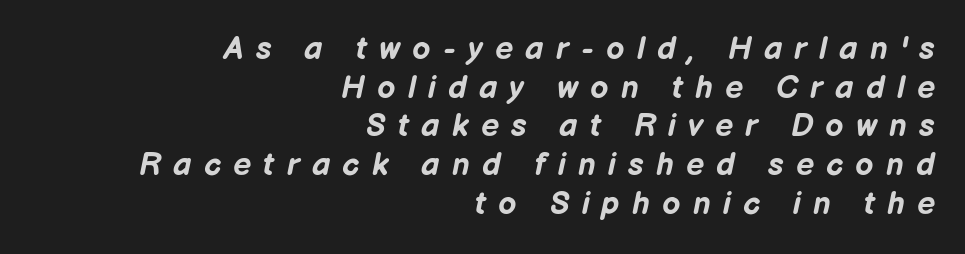
{"italic": "yes", "lean": "right", "slant_degrees": 12, "bold": "yes", "weight": "bold", "width": "normal", "stroke_contrast": "low", "x_height": "medium", "monospaced": "no", "underline": "no", "align": "right", "line_spacing_ratio": 1.21, "letter_spacing": "wide", "letter_spacing_em": 0.38, "glyph_px": 32}
